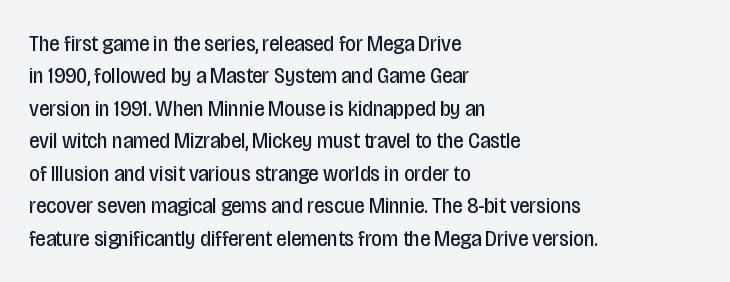
Q: Is the text bold? A: No.
Q: Is the text italic (slanted)? A: No, it is upright.
Q: Is the text underlined? A: No.
Q: How is the paragraph aligned? A: Left-aligned.
Q: Is the spacing between letters normal or unusually wide? A: Normal.
Q: Is the spacing between lines tight, normal or loose? A: Normal.
